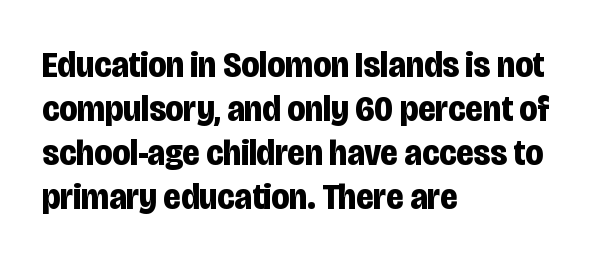
The image shows 37 px bold, condensed sans-serif type, upright; set left-aligned, line spacing 1.19x, normal letter spacing, not underlined; low stroke contrast and a large x-height.
